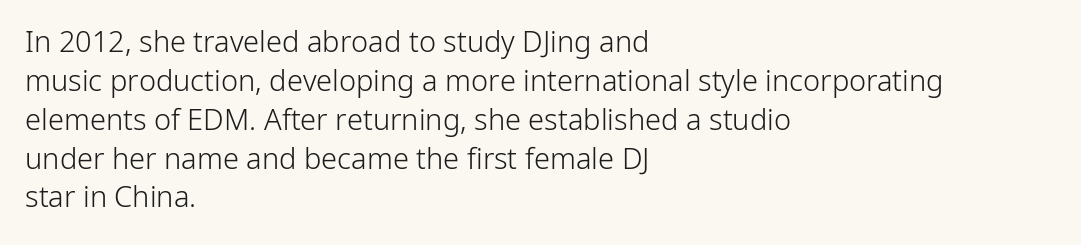
In terms of letterform style, serifs are entirely absent. Is the type heavy? It reads as light-to-regular instead. Italic: no, the glyphs are upright roman. How are the letters spaced? Ordinarily, with no added tracking. The designer left line spacing at the default. The foot of each line stays bare and open.
